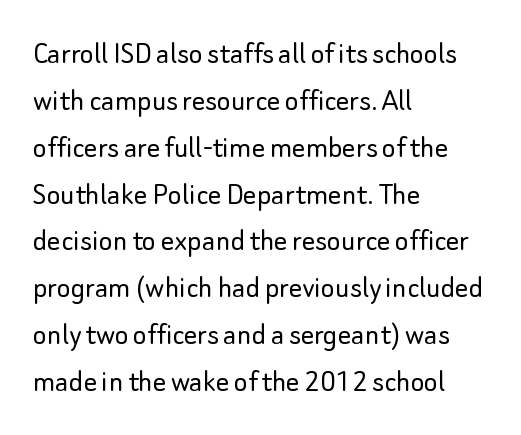
The image shows 33 px light sans-serif type, upright; set left-aligned, normal line spacing (1.42x), normal letter spacing, not underlined; low stroke contrast and a small x-height.
